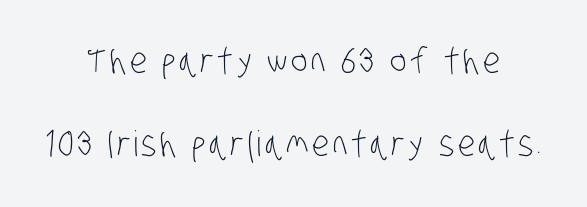
Spacing verdict: proportional, widths tailored to each character. Nope, no serifs anywhere on these letters. The zone under the glyphs is completely vacant. Letters have the restrained weight of plain body copy at most. Which margin do the lines hug? Neither — every line sits in the middle. This block would shrink considerably if given ordinary leading; it's expanded now.
